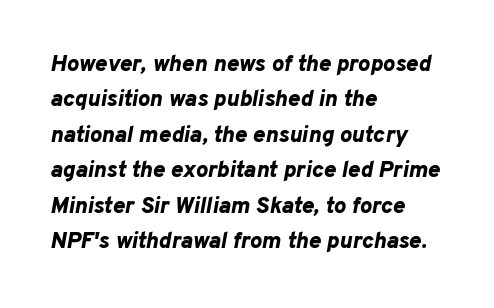
{"italic": "yes", "lean": "right", "slant_degrees": 10, "bold": "yes", "underline": "no", "align": "left", "line_spacing": "normal", "line_spacing_ratio": 1.54, "letter_spacing": "normal", "letter_spacing_em": 0.0, "glyph_px": 23}
